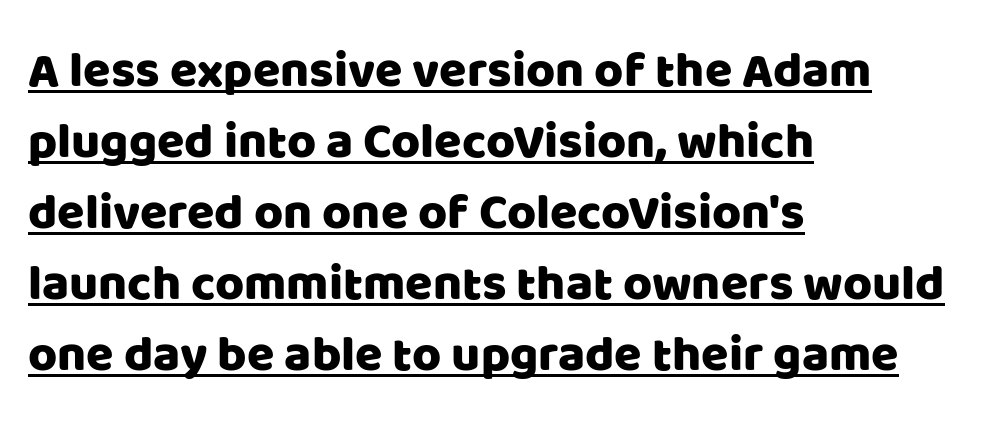
Do the characters align in a grid? No, the font is proportional. A roman cut, with each character standing at attention. Regular leading. Note: no serifs on the glyphs.
